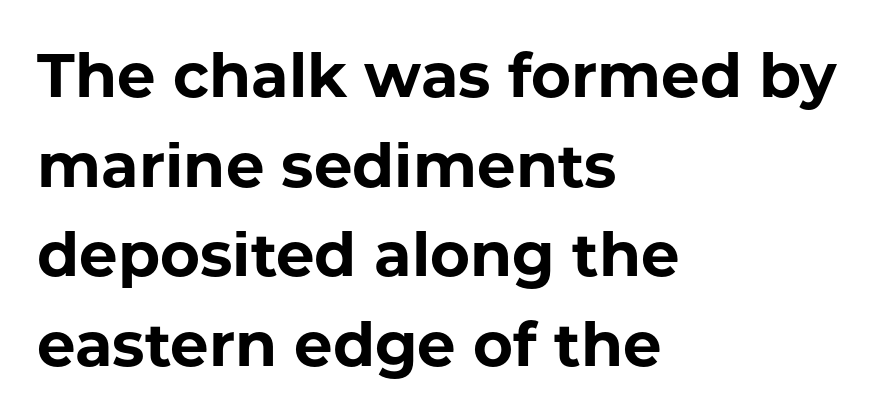
Q: Is the text bold? A: Yes.
Q: Is the text italic (slanted)? A: No, it is upright.
Q: Is the typeface a serif or a sans-serif typeface? A: Sans-serif.
Q: Is the text underlined? A: No.
Q: How is the paragraph aligned? A: Left-aligned.
Q: Is the spacing between letters normal or unusually wide? A: Normal.
Q: Is the spacing between lines tight, normal or loose? A: Normal.
Q: Width (condensed, normal, or wide)? A: Normal.
Q: Stroke contrast? A: Low.
Q: x-height? A: Medium.
Q: Monospaced? A: No.
